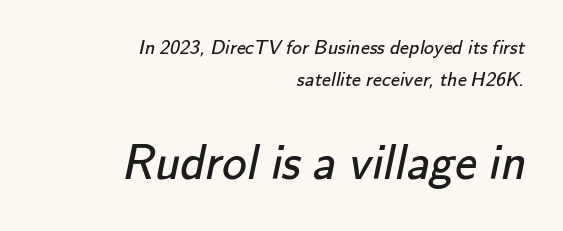
The image shows 49 px regular-weight sans-serif type; set right-aligned, normal line spacing (1.59x), normal letter spacing, not underlined; the second (bottom) block is 2.45x larger; low stroke contrast and a small x-height.
